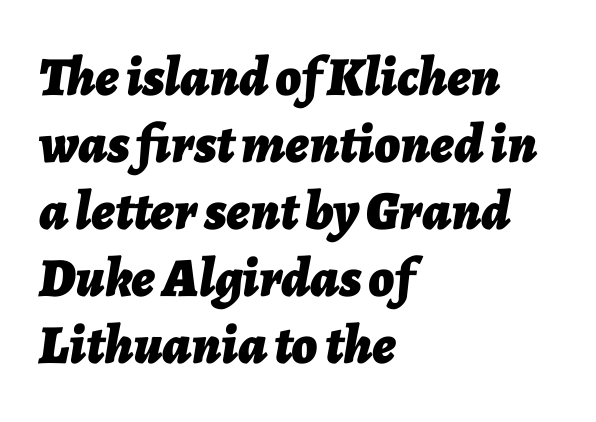
I'd describe the lettering as bold — thick and assertive. The baseline area is clear. Proportional: the letters do not fall into vertical columns. Would a proofreader flag this as italicized? Yes. There is no visible air inserted between adjacent glyphs.
